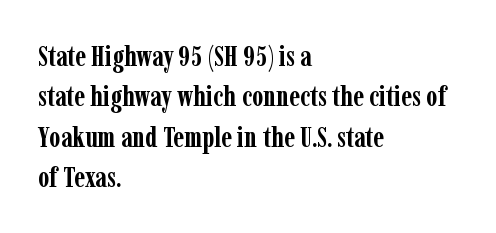
Q: Is the text bold? A: Yes.
Q: Is the text italic (slanted)? A: No, it is upright.
Q: Is the typeface a serif or a sans-serif typeface? A: Serif.
Q: Is the text underlined? A: No.
Q: How is the paragraph aligned? A: Left-aligned.
Q: Is the spacing between letters normal or unusually wide? A: Normal.
Q: Is the spacing between lines tight, normal or loose? A: Normal.
Q: Width (condensed, normal, or wide)? A: Condensed.
Q: Stroke contrast? A: Low.
Q: x-height? A: Medium.
Q: Monospaced? A: No.
